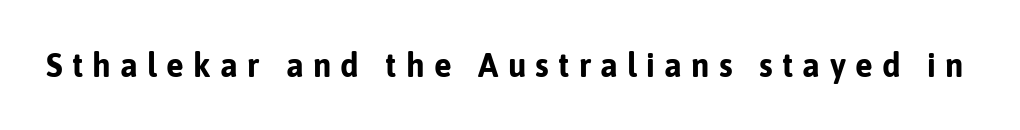
Q: Is the text bold? A: Yes.
Q: Is the text italic (slanted)? A: No, it is upright.
Q: Is the typeface a serif or a sans-serif typeface? A: Sans-serif.
Q: Is the text underlined? A: No.
Q: Is the spacing between letters normal or unusually wide? A: Unusually wide.
Q: Width (condensed, normal, or wide)? A: Normal.
Q: Stroke contrast? A: Low.
Q: x-height? A: Medium.
Q: Monospaced? A: No.
